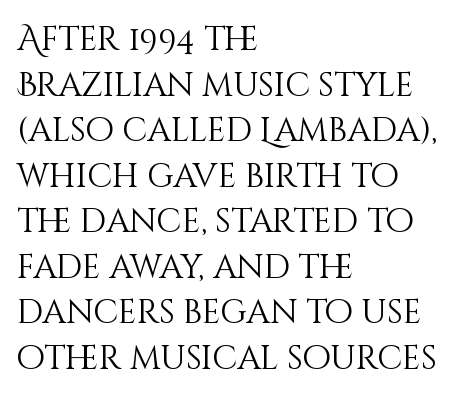
The image shows 33 px light type, upright; set left-aligned, normal line spacing (1.38x), normal letter spacing, not underlined; medium stroke contrast and a large x-height.
